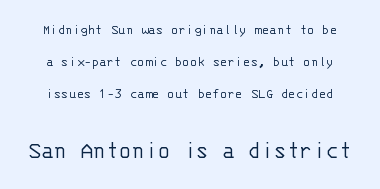
Q: Is the text bold? A: No.
Q: Is the text italic (slanted)? A: No, it is upright.
Q: Is the text underlined? A: No.
Q: Is the spacing between letters normal or unusually wide? A: Normal.
Q: Is the spacing between lines tight, normal or loose? A: Loose.
Q: Which block of text is set in a larger size, the first (top) or the second (bottom)? A: The second (bottom) one.
